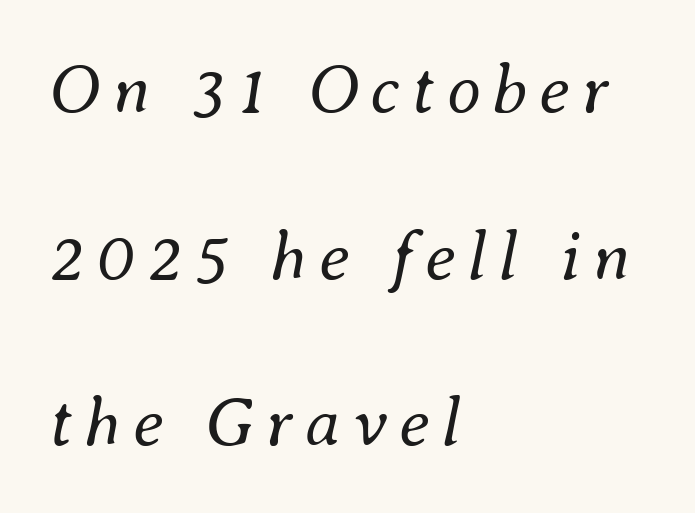
The paragraph shown leans on its left margin. The cut favours lightness, reaching ordinary text weight at its darkest. Proportional: the letters do not fall into vertical columns. The leading is generous, giving the passage an open texture.
